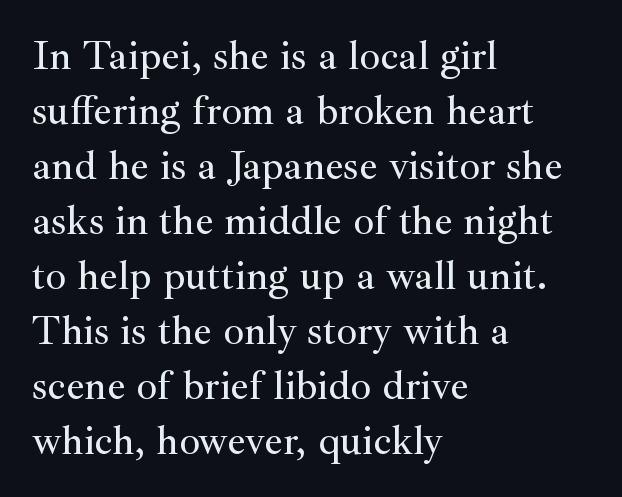
The image shows 41 px serif type, upright; set left-aligned, normal line spacing (1.34x), normal letter spacing, not underlined; medium stroke contrast and a small x-height.
